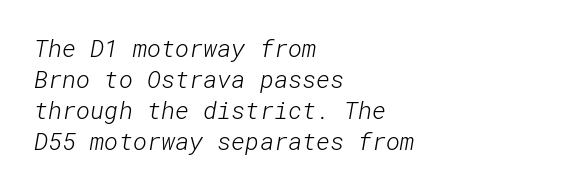
Q: Is the text bold? A: No.
Q: Is the text underlined? A: No.
Q: How is the paragraph aligned? A: Left-aligned.
Q: Is the spacing between letters normal or unusually wide? A: Normal.
Q: Is the spacing between lines tight, normal or loose? A: Normal.
